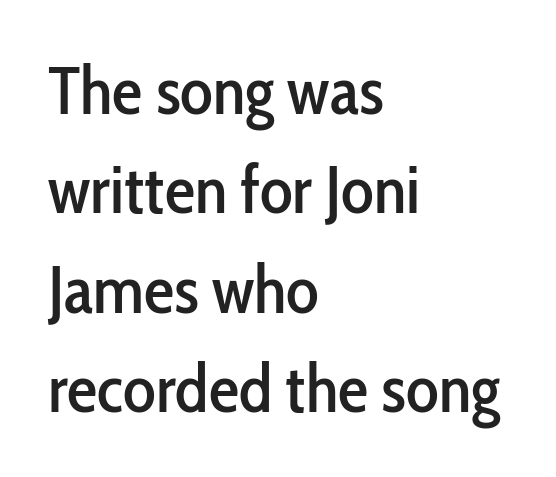
A student would call this left alignment; a typographer would say flush left, rag right. Italic: no, the glyphs are upright roman. The area under the type is left untouched. Note: no serifs on the glyphs.
